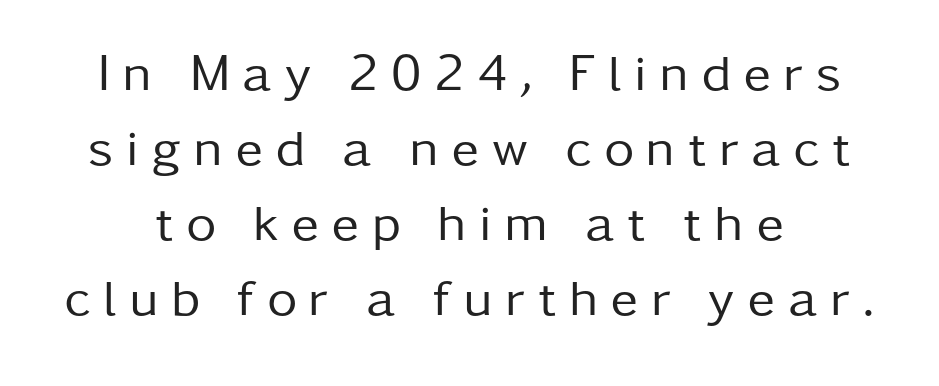
The image shows 52 px regular-weight sans-serif type, upright; set centered, normal line spacing (1.44x), unusually wide letter spacing (+0.24 em), not underlined; low stroke contrast and a medium x-height.
